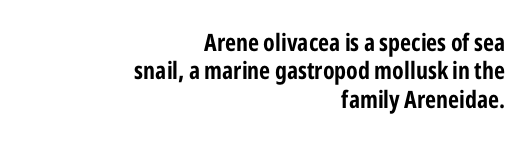
Q: Is the text bold? A: Yes.
Q: Is the text italic (slanted)? A: No, it is upright.
Q: Is the text underlined? A: No.
Q: How is the paragraph aligned? A: Right-aligned.
Q: Is the spacing between letters normal or unusually wide? A: Normal.
